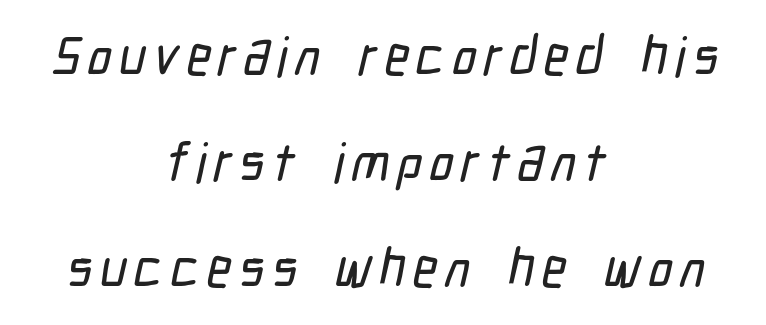
{"serif": "no", "width": "condensed", "stroke_contrast": "low", "x_height": "medium", "monospaced": "no", "underline": "no", "align": "center", "line_spacing": "loose", "line_spacing_ratio": 1.96, "glyph_px": 54}
